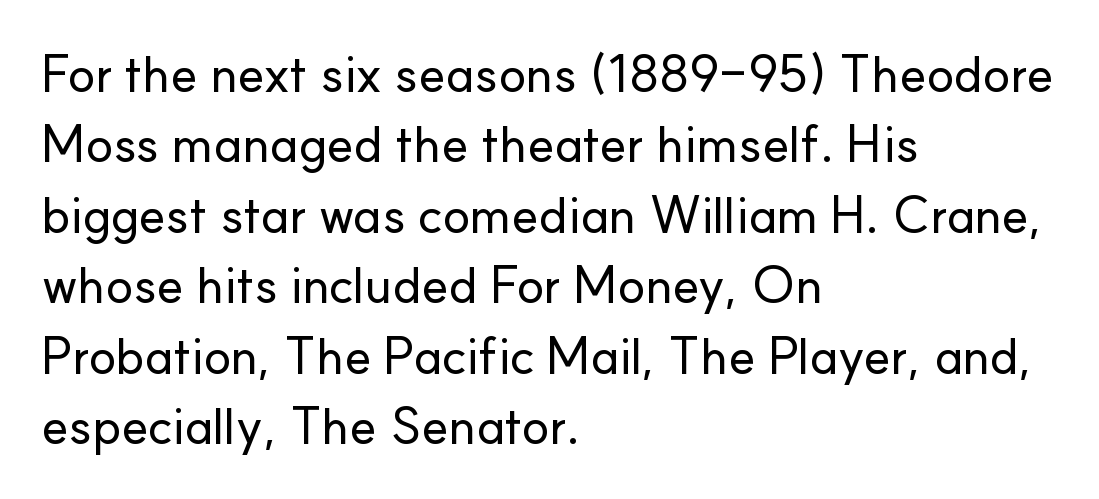
The image shows 51 px sans-serif type, upright; set left-aligned, normal line spacing (1.38x), normal letter spacing, not underlined; low stroke contrast and a small x-height.
